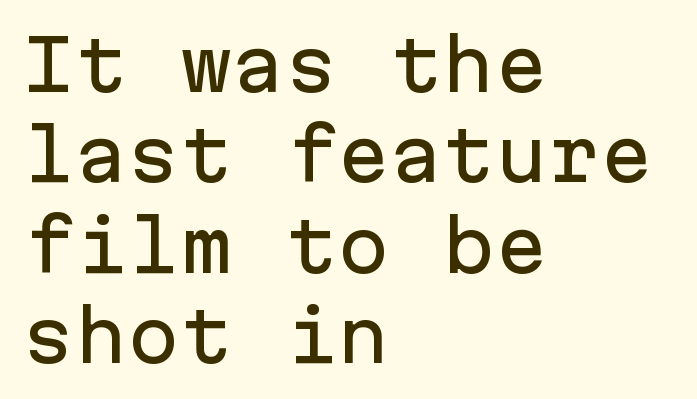
The image shows 70 px sans-serif type, upright, monospaced; set left-aligned, normal line spacing (1.29x), normal letter spacing, not underlined; low stroke contrast and a medium x-height.
